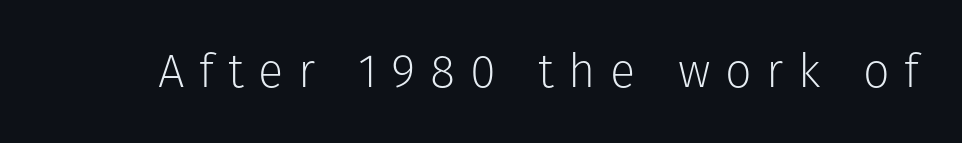
The image shows 47 px light sans-serif type, upright; set unusually wide letter spacing (+0.31 em), not underlined; low stroke contrast and a medium x-height.
